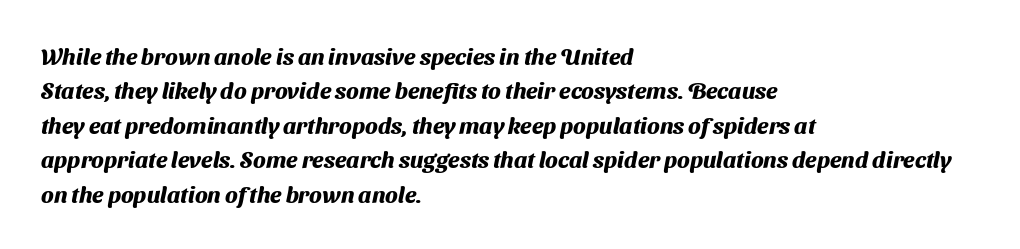
{"bold": "yes", "underline": "no", "align": "left", "line_spacing": "normal", "line_spacing_ratio": 1.5, "letter_spacing": "normal", "letter_spacing_em": 0.0, "glyph_px": 23}
